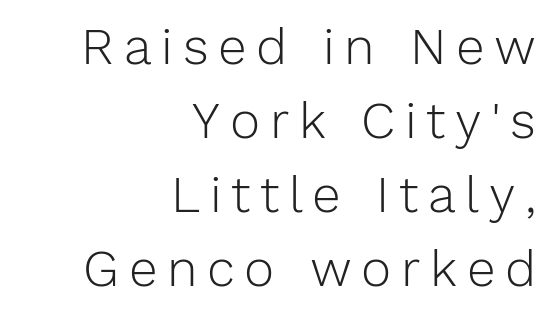
{"serif": "no", "italic": "no", "bold": "no", "weight": "light", "width": "normal", "stroke_contrast": "low", "x_height": "medium", "monospaced": "no", "underline": "no", "align": "right", "line_spacing": "normal", "line_spacing_ratio": 1.45, "glyph_px": 51}
